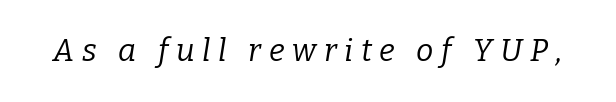
{"serif": "yes", "italic": "yes", "lean": "right", "slant_degrees": 9, "bold": "no", "weight": "regular", "width": "normal", "stroke_contrast": "low", "x_height": "medium", "monospaced": "no", "underline": "no", "letter_spacing": "wide", "letter_spacing_em": 0.25, "glyph_px": 31}
